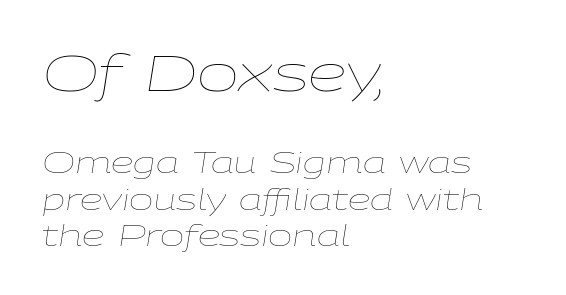
Successive baselines arrive at the customary interval. Typeset ragged right — the left edge is the straight one. You can tell it's italic because the verticals aren't actually vertical. The string is rendered with underlining switched off.
